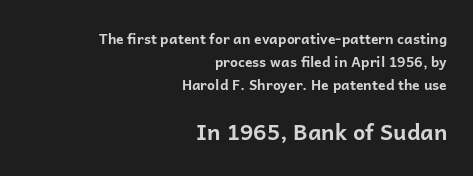
{"italic": "no", "bold": "yes", "underline": "no", "align": "right", "line_spacing": "normal", "line_spacing_ratio": 1.66, "letter_spacing": "normal", "letter_spacing_em": 0.0, "larger_block": "second", "size_ratio": 1.57, "glyph_px": 22}
